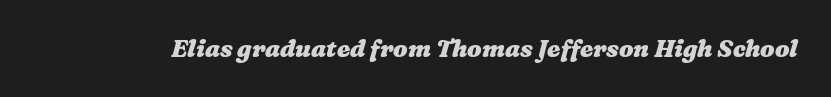
The image shows 24 px bold type; set normal letter spacing, not underlined.
